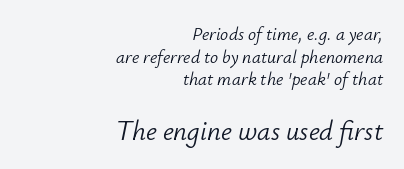
Q: Is the text bold? A: No.
Q: Is the text italic (slanted)? A: Yes, it leans right by about 12 degrees.
Q: Is the text underlined? A: No.
Q: How is the paragraph aligned? A: Right-aligned.
Q: Is the spacing between letters normal or unusually wide? A: Normal.
Q: Is the spacing between lines tight, normal or loose? A: Normal.
Q: Which block of text is set in a larger size, the first (top) or the second (bottom)? A: The second (bottom) one.
